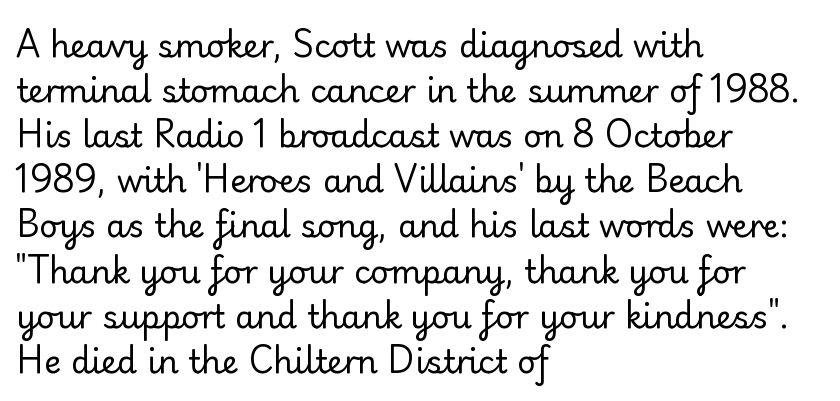
Words appear dense and cohesive because spacing is normal. Ink coverage per letter is moderate at most. The line-height multiplier appears to be the usual default. Rendered with straight, roman letterforms.
